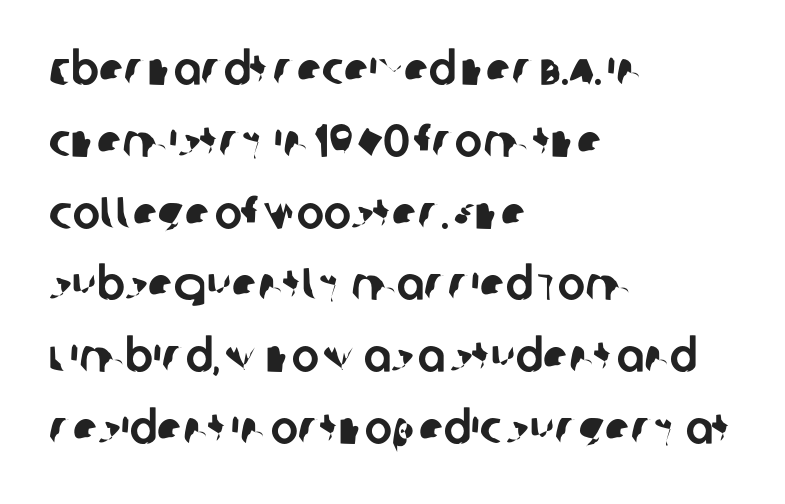
The passage shown is typed in a proportional face where columns would drift. Check under the words: just untouched page. The characters display no serif detailing; their extremities are plain. No extra tracking has been applied to these lines. Successive baselines arrive at the customary interval.
